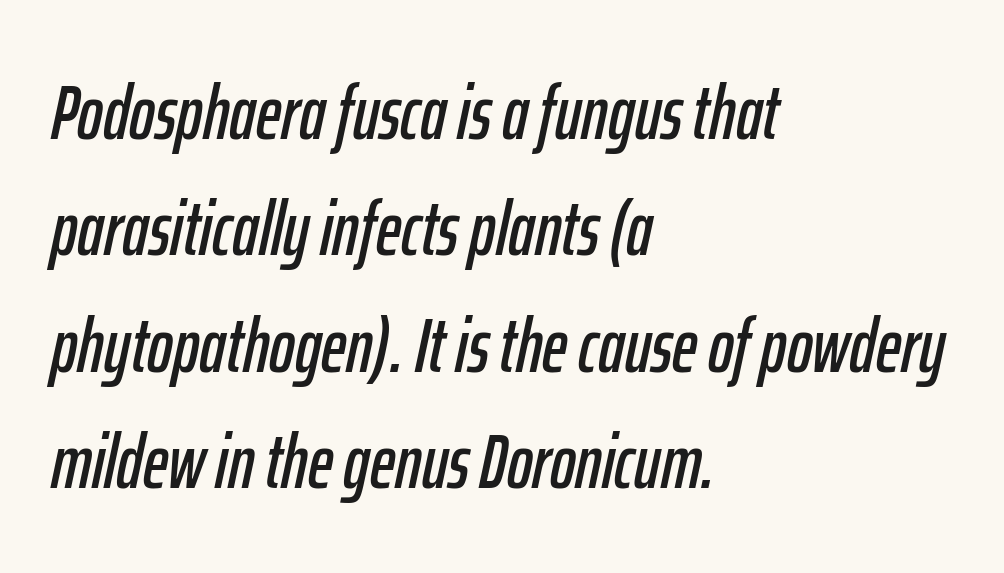
The image shows 77 px condensed type, italic (leaning right); set left-aligned, normal line spacing (1.51x), normal letter spacing, not underlined; low stroke contrast and a medium x-height.
